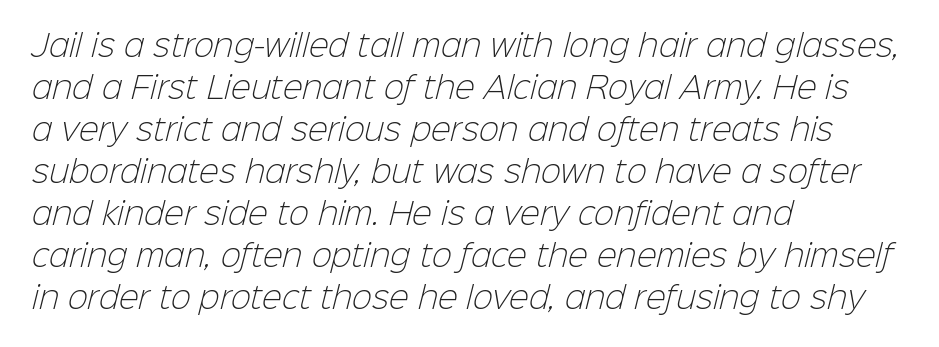
Think of a printed novel: that variable character pitch is what you see here. No letter is thick-stroked: the sample isn't bold. Left-aligned paragraph, ragged on the right. This rendering features lettering with no underline.
